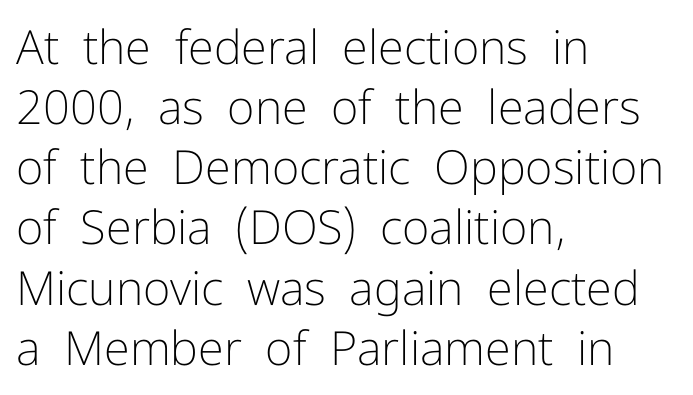
Posture: vertical. Only glyphs here, with clear space below each row. Tracking here is standard; glyphs follow each other at the usual distance. Varying glyph widths throughout — classic text-font behaviour.
